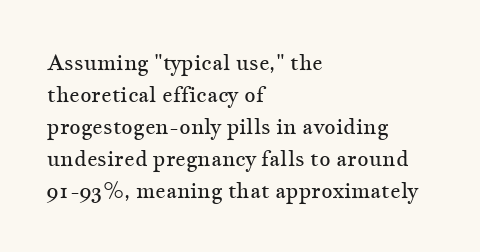
This sample uses an upright cut, with every glyph sitting square on the baseline. Check the space under the baseline: it is left empty. These lines are set flush left with a ragged right edge. Weight: not bold — regular or lighter.
